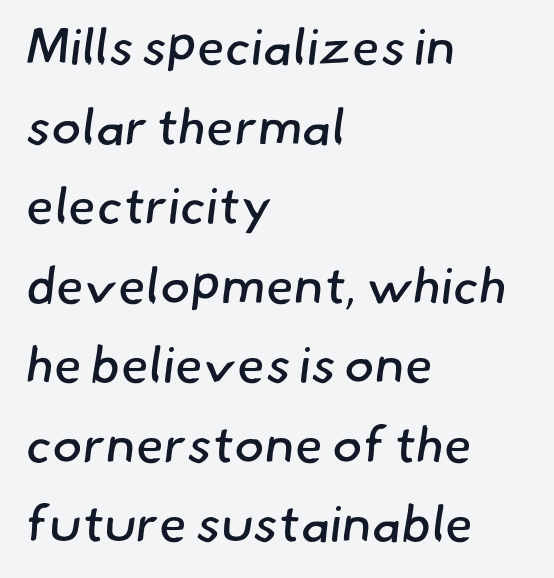
The image shows 51 px regular-weight sans-serif type; set left-aligned, normal line spacing (1.56x), normal letter spacing, not underlined; low stroke contrast and a small x-height.
